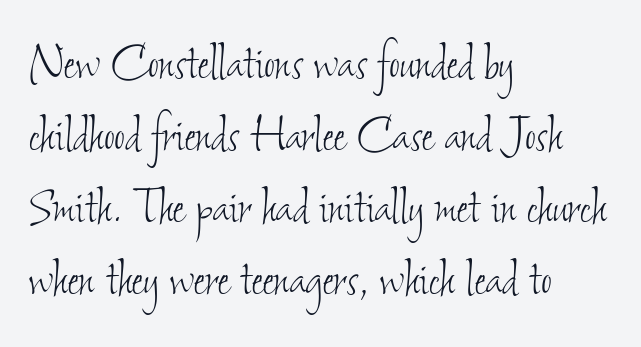
Q: Is the text bold? A: No.
Q: Is the text underlined? A: No.
Q: How is the paragraph aligned? A: Left-aligned.
Q: Is the spacing between letters normal or unusually wide? A: Normal.
Q: Width (condensed, normal, or wide)? A: Condensed.
Q: Stroke contrast? A: Low.
Q: x-height? A: Small.
Q: Monospaced? A: No.
